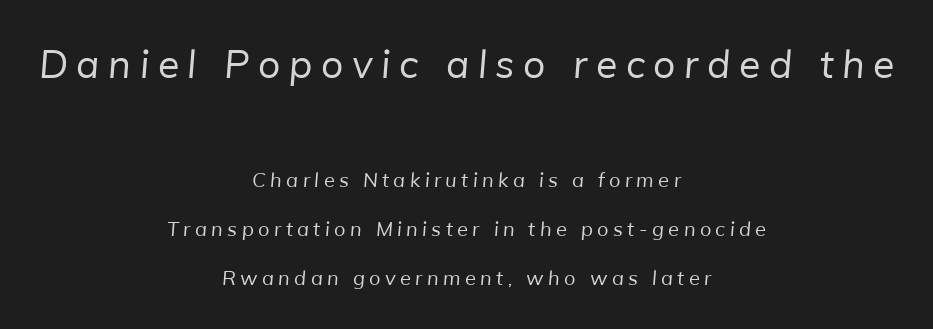
{"serif": "no", "bold": "no", "weight": "regular", "width": "normal", "stroke_contrast": "low", "x_height": "medium", "monospaced": "no", "underline": "no", "align": "center", "line_spacing": "loose", "line_spacing_ratio": 2.47, "letter_spacing": "wide", "letter_spacing_em": 0.22, "larger_block": "first", "size_ratio": 1.95, "glyph_px": 39}
